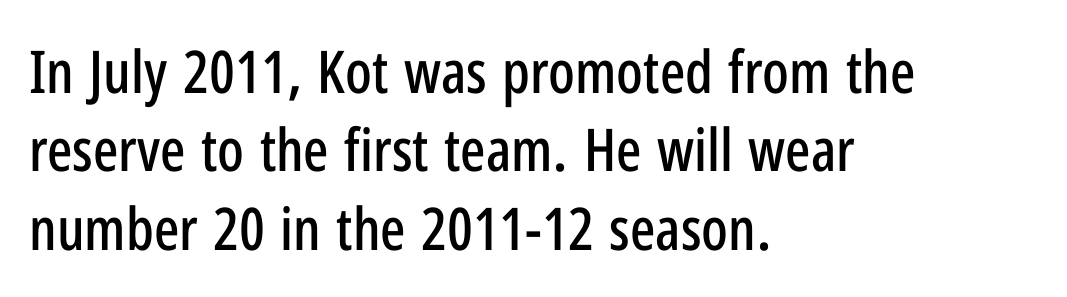
Q: Is the text italic (slanted)? A: No, it is upright.
Q: Is the typeface a serif or a sans-serif typeface? A: Sans-serif.
Q: Is the text underlined? A: No.
Q: How is the paragraph aligned? A: Left-aligned.
Q: Is the spacing between letters normal or unusually wide? A: Normal.
Q: Is the spacing between lines tight, normal or loose? A: Normal.
Q: Width (condensed, normal, or wide)? A: Condensed.
Q: Stroke contrast? A: Low.
Q: x-height? A: Medium.
Q: Monospaced? A: No.
